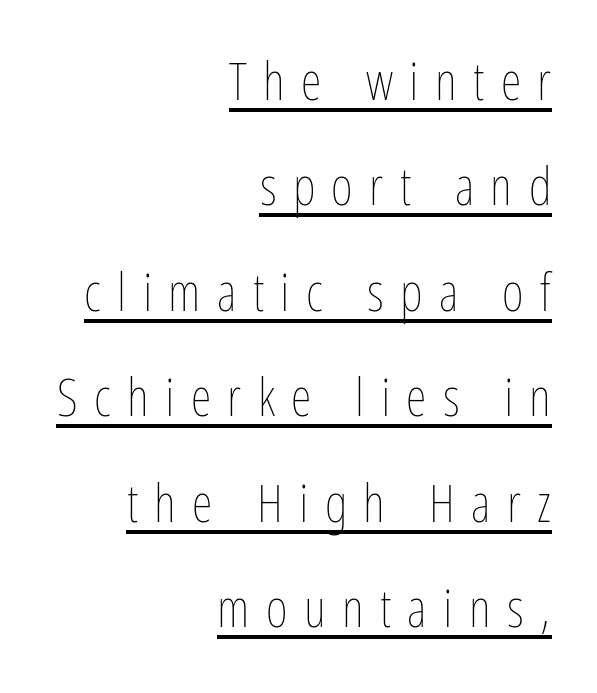
Q: Is the text bold? A: No.
Q: Is the text italic (slanted)? A: No, it is upright.
Q: Is the text underlined? A: Yes.
Q: How is the paragraph aligned? A: Right-aligned.
Q: Is the spacing between letters normal or unusually wide? A: Unusually wide.
Q: Is the spacing between lines tight, normal or loose? A: Loose.
Q: Width (condensed, normal, or wide)? A: Condensed.
Q: Stroke contrast? A: Low.
Q: x-height? A: Medium.
Q: Monospaced? A: No.
